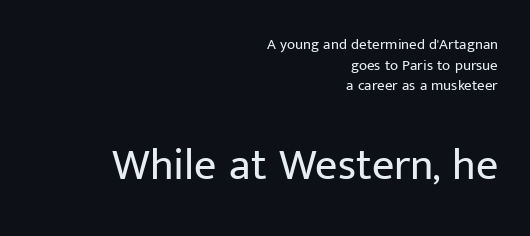
Q: Is the text bold? A: No.
Q: Is the text italic (slanted)? A: No, it is upright.
Q: Is the typeface a serif or a sans-serif typeface? A: Sans-serif.
Q: Is the text underlined? A: No.
Q: How is the paragraph aligned? A: Right-aligned.
Q: Is the spacing between letters normal or unusually wide? A: Normal.
Q: Is the spacing between lines tight, normal or loose? A: Normal.
Q: Which block of text is set in a larger size, the first (top) or the second (bottom)? A: The second (bottom) one.
Q: Width (condensed, normal, or wide)? A: Normal.
Q: Stroke contrast? A: Low.
Q: x-height? A: Medium.
Q: Monospaced? A: No.
